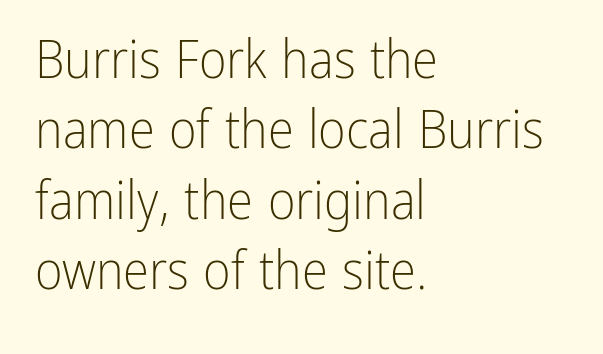
{"serif": "no", "italic": "no", "bold": "no", "weight": "light", "width": "condensed", "stroke_contrast": "low", "x_height": "medium", "monospaced": "no", "underline": "no", "align": "left", "line_spacing": "normal", "line_spacing_ratio": 1.33, "letter_spacing": "normal", "letter_spacing_em": 0.0, "glyph_px": 53}
